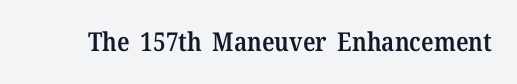
Q: Is the text bold? A: Semi-bold.
Q: Is the text italic (slanted)? A: No, it is upright.
Q: Is the text underlined? A: No.
Q: Is the spacing between letters normal or unusually wide? A: Normal.
